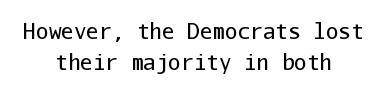
Q: Is the text bold? A: No.
Q: Is the text italic (slanted)? A: No, it is upright.
Q: Is the text underlined? A: No.
Q: How is the paragraph aligned? A: Centered.
Q: Is the spacing between letters normal or unusually wide? A: Normal.
Q: Is the spacing between lines tight, normal or loose? A: Normal.
